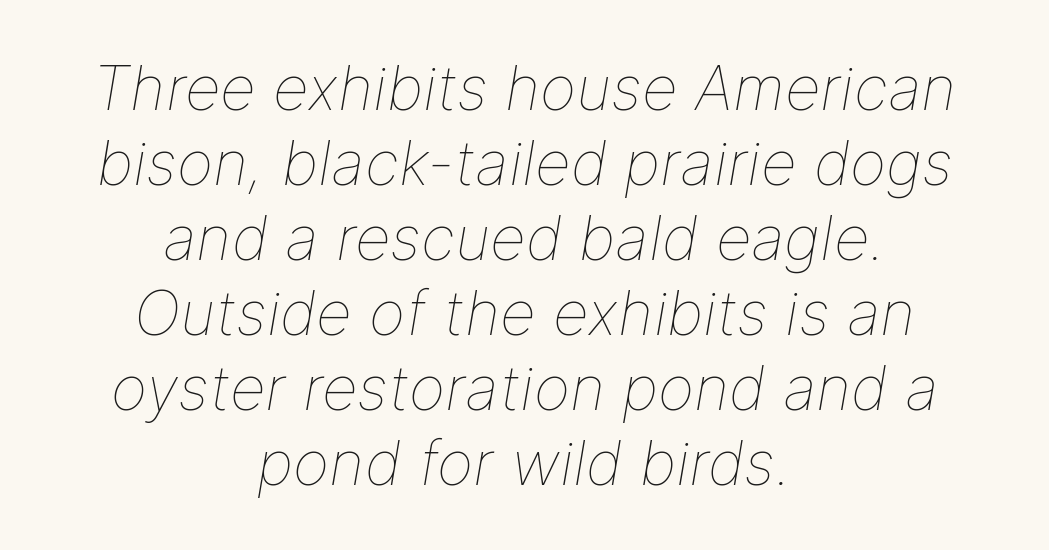
The image shows 62 px thin type, italic (leaning right); set centered, line spacing 1.21x, normal letter spacing, not underlined; low stroke contrast and a medium x-height.
